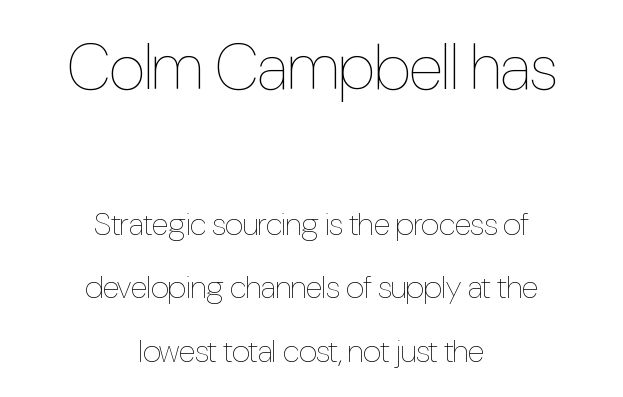
{"italic": "no", "bold": "no", "weight": "thin", "width": "condensed", "stroke_contrast": "low", "x_height": "medium", "monospaced": "no", "underline": "no", "align": "center", "line_spacing": "loose", "line_spacing_ratio": 1.98, "letter_spacing": "normal", "letter_spacing_em": 0.0, "larger_block": "first", "size_ratio": 2.0, "glyph_px": 64}
